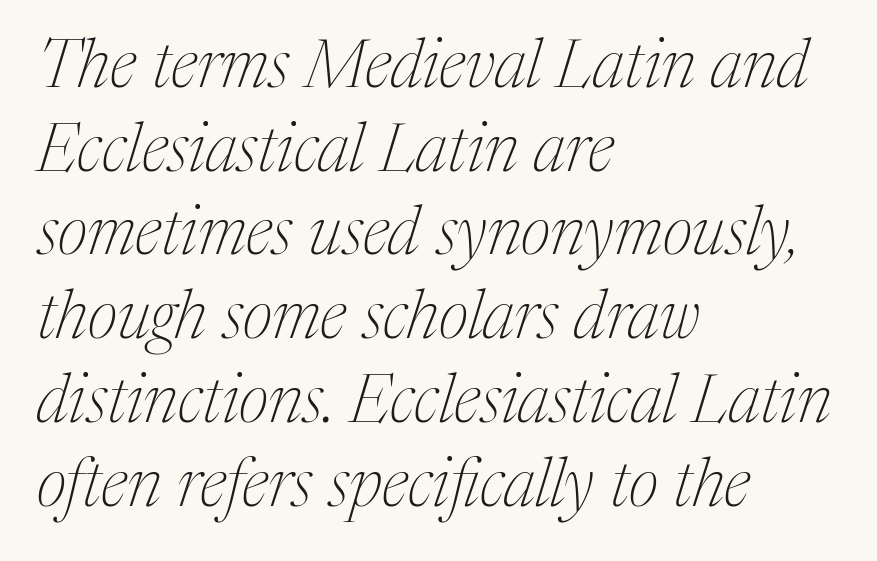
Q: Is the text bold? A: No.
Q: Is the text italic (slanted)? A: Yes, it leans right by about 17 degrees.
Q: Is the typeface a serif or a sans-serif typeface? A: Serif.
Q: Is the text underlined? A: No.
Q: How is the paragraph aligned? A: Left-aligned.
Q: Is the spacing between letters normal or unusually wide? A: Normal.
Q: Is the spacing between lines tight, normal or loose? A: Normal.
Q: Width (condensed, normal, or wide)? A: Normal.
Q: Stroke contrast? A: Medium.
Q: x-height? A: Medium.
Q: Monospaced? A: No.
